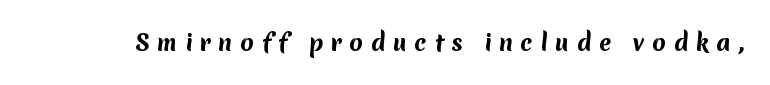
The image shows 22 px bold type; set unusually wide letter spacing (+0.34 em), not underlined.
